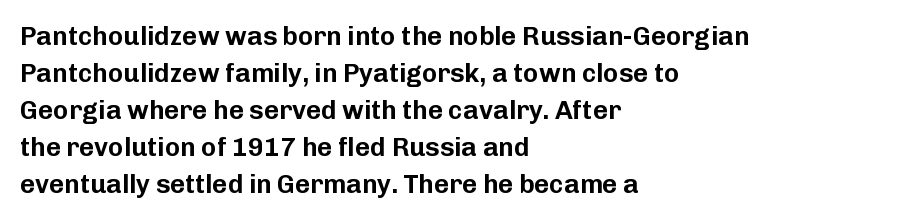
The image shows 26 px text type, upright; set left-aligned, normal line spacing (1.42x), normal letter spacing, not underlined.
